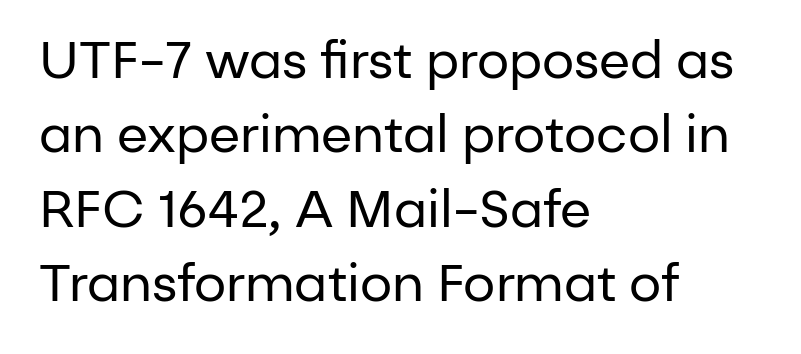
The image shows 51 px regular-weight sans-serif type, upright; set left-aligned, normal line spacing (1.46x), normal letter spacing, not underlined; low stroke contrast and a medium x-height.
